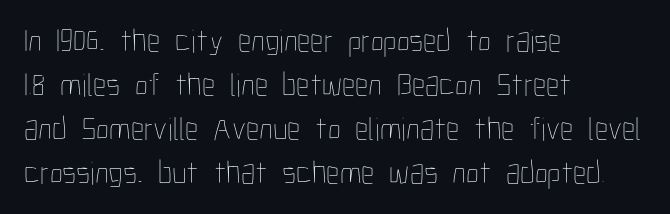
Q: Is the text bold? A: No.
Q: Is the text italic (slanted)? A: No, it is upright.
Q: Is the text underlined? A: No.
Q: How is the paragraph aligned? A: Left-aligned.
Q: Is the spacing between letters normal or unusually wide? A: Normal.
Q: Is the spacing between lines tight, normal or loose? A: Normal.
Q: Width (condensed, normal, or wide)? A: Condensed.
Q: Stroke contrast? A: Low.
Q: x-height? A: Medium.
Q: Monospaced? A: No.
